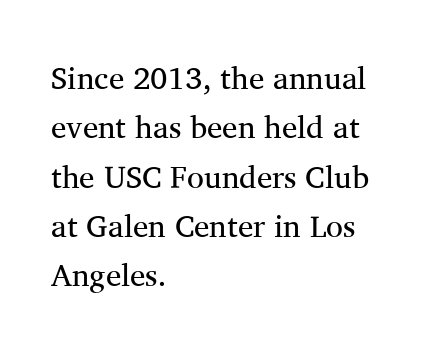
{"serif": "yes", "italic": "no", "bold": "no", "weight": "regular", "width": "normal", "stroke_contrast": "medium", "x_height": "medium", "monospaced": "no", "underline": "no", "align": "left", "line_spacing": "normal", "line_spacing_ratio": 1.59, "letter_spacing": "normal", "letter_spacing_em": 0.0, "glyph_px": 31}
